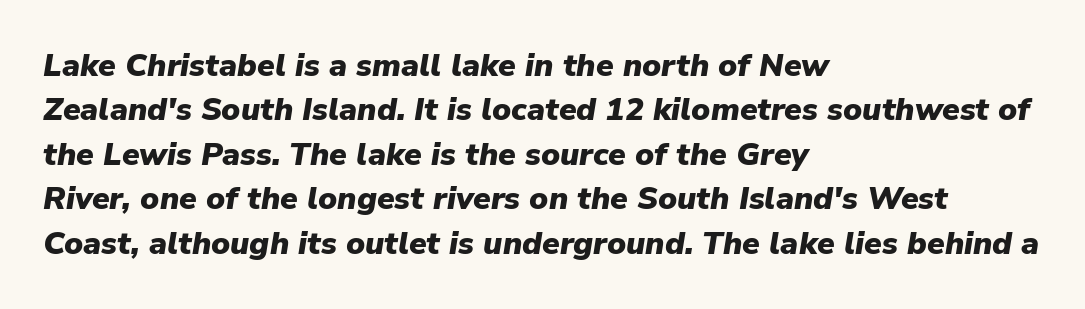
Notice how descenders clear the ascenders below comfortably — that's standard leading. A typesetter would mark this as italic. The area under the type is left untouched. These lines stack with their left ends in a neat column. Typographic density is high because the face is bold.
